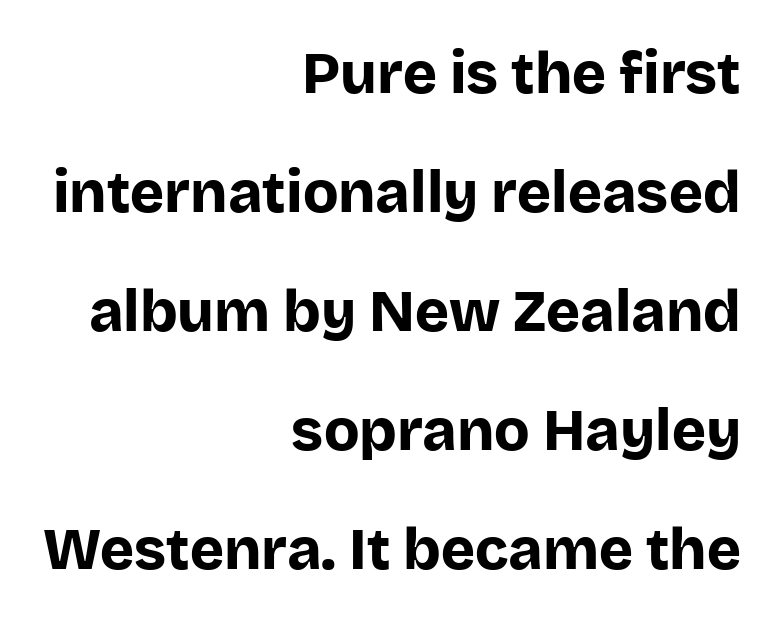
The image shows 58 px bold sans-serif type, upright; set right-aligned, loose line spacing (2.05x), normal letter spacing, not underlined; low stroke contrast and a large x-height.
